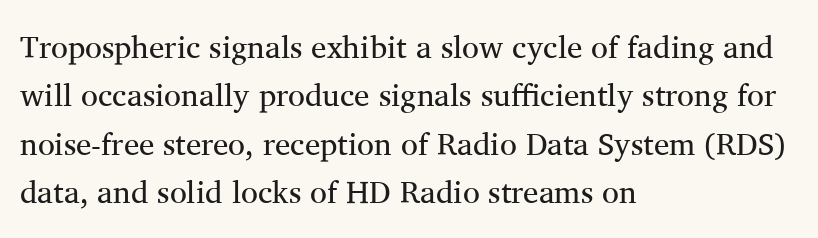
The image shows 31 px regular-weight serif type, upright; set left-aligned, normal line spacing (1.56x), normal letter spacing, not underlined; medium stroke contrast and a medium x-height.
